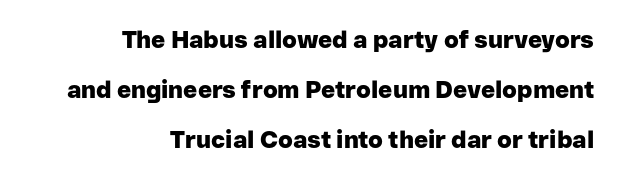
{"italic": "no", "bold": "yes", "underline": "no", "align": "right", "line_spacing": "loose", "line_spacing_ratio": 2.09, "letter_spacing": "normal", "letter_spacing_em": 0.0, "glyph_px": 24}
